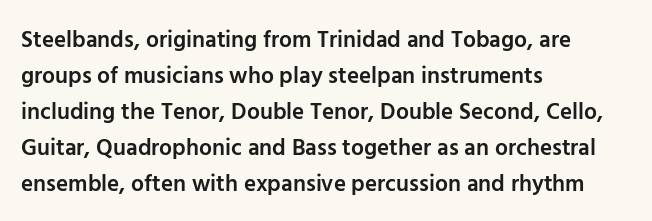
Visually the block forms a straight wall on the left and a jagged coastline on the right. Bold? Not quite — semibold, heavier than regular but stopping short. Horizontal bands of white between lines are of average thickness. Inter-character spacing is left at the font's built-in metrics.
